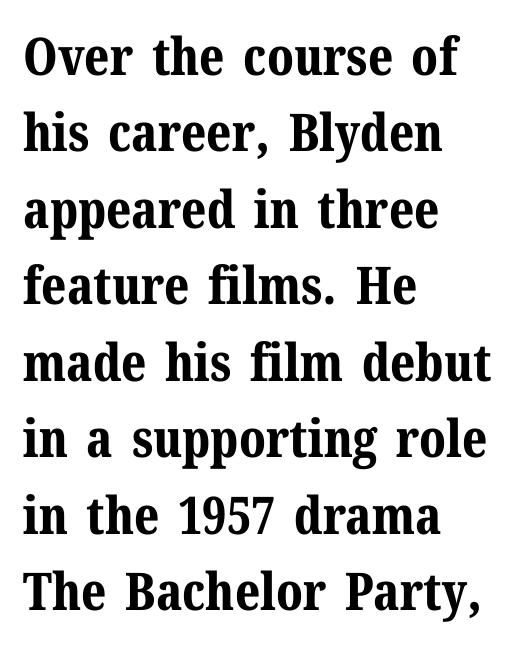
The baseline area is clear. Note the varied advance widths — an 'i' is clearly narrower than an 'm'. Observe the serifs anchoring each vertical stroke in this sample. Each word holds together tightly as a unit, with standard inter-letter gaps.
